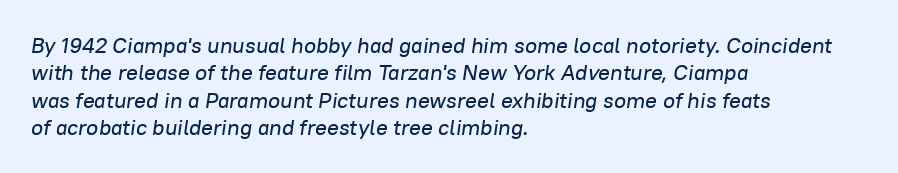
{"italic": "yes", "lean": "right", "slant_degrees": 8, "underline": "no", "align": "left", "line_spacing": "normal", "line_spacing_ratio": 1.25, "letter_spacing": "normal", "letter_spacing_em": 0.0, "glyph_px": 22}
